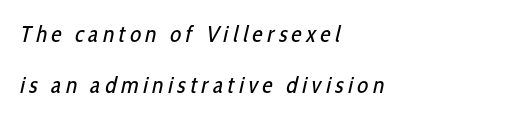
The image shows 23 px text type; set left-aligned, loose line spacing (2.23x), unusually wide letter spacing (+0.2 em), not underlined.
